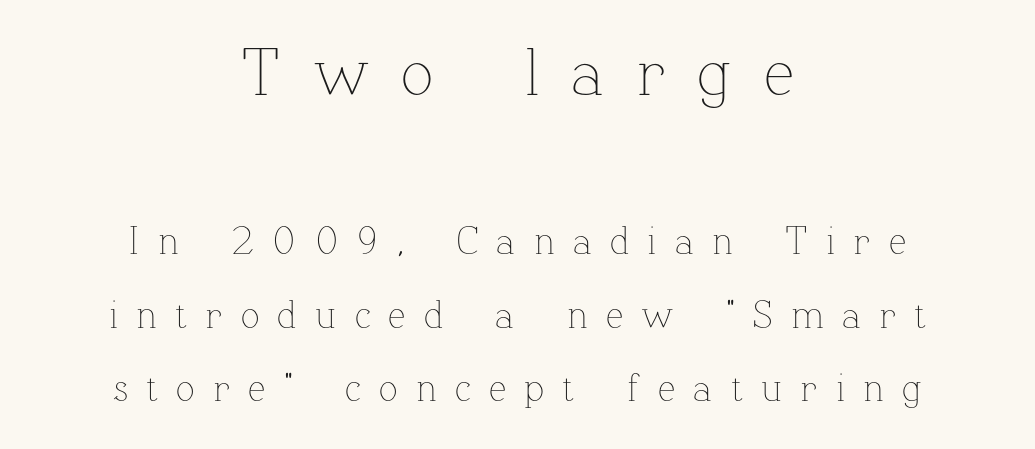
Q: Is the text bold? A: No.
Q: Is the text italic (slanted)? A: No, it is upright.
Q: Is the text underlined? A: No.
Q: How is the paragraph aligned? A: Centered.
Q: Is the spacing between letters normal or unusually wide? A: Unusually wide.
Q: Which block of text is set in a larger size, the first (top) or the second (bottom)? A: The first (top) one.
Q: Width (condensed, normal, or wide)? A: Normal.
Q: Stroke contrast? A: Low.
Q: x-height? A: Medium.
Q: Monospaced? A: No.
